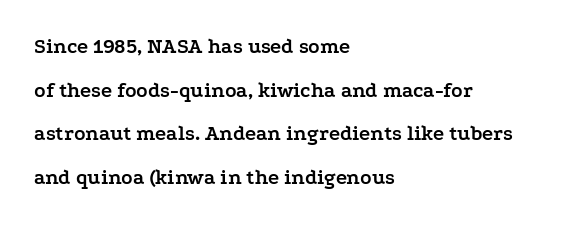
Q: Is the text bold? A: Yes.
Q: Is the text italic (slanted)? A: No, it is upright.
Q: Is the text underlined? A: No.
Q: How is the paragraph aligned? A: Left-aligned.
Q: Is the spacing between letters normal or unusually wide? A: Normal.
Q: Is the spacing between lines tight, normal or loose? A: Loose.
